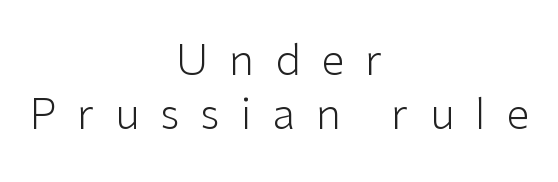
{"serif": "no", "italic": "no", "bold": "no", "weight": "light", "width": "normal", "stroke_contrast": "low", "x_height": "medium", "monospaced": "no", "underline": "no", "align": "center", "line_spacing": "normal", "line_spacing_ratio": 1.26, "letter_spacing": "wide", "letter_spacing_em": 0.48, "glyph_px": 43}
